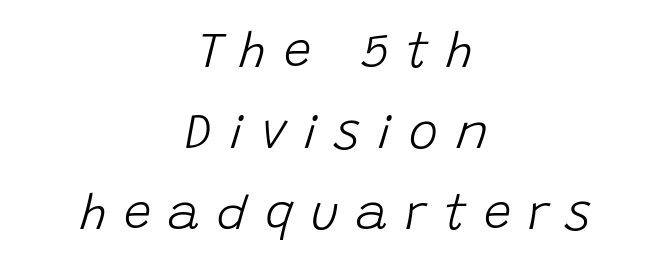
Q: Is the text bold? A: No.
Q: Is the text italic (slanted)? A: Yes, it leans right by about 15 degrees.
Q: Is the text underlined? A: No.
Q: How is the paragraph aligned? A: Centered.
Q: Is the spacing between letters normal or unusually wide? A: Unusually wide.
Q: Is the spacing between lines tight, normal or loose? A: Normal.
Q: Width (condensed, normal, or wide)? A: Normal.
Q: Stroke contrast? A: Low.
Q: x-height? A: Large.
Q: Monospaced? A: No.
